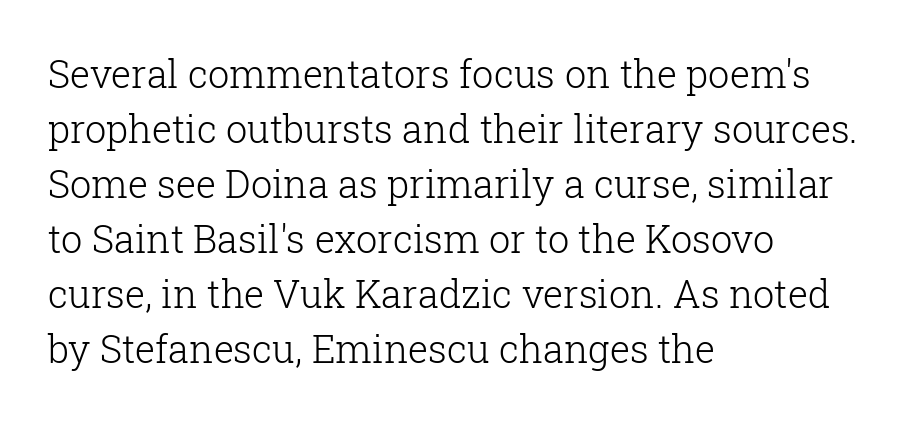
{"serif": "yes", "italic": "no", "bold": "no", "weight": "light", "width": "normal", "stroke_contrast": "low", "x_height": "medium", "monospaced": "no", "underline": "no", "align": "left", "line_spacing": "normal", "line_spacing_ratio": 1.45, "letter_spacing": "normal", "letter_spacing_em": 0.0, "glyph_px": 38}
